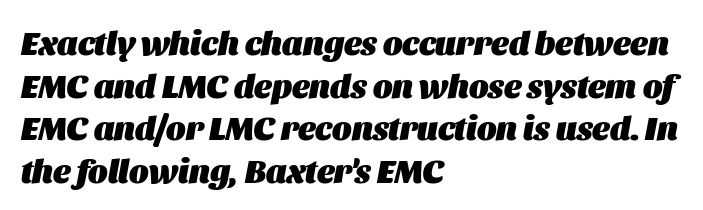
The rows are spaced the way most documents space them. In terms of posture, this sample is oblique. Clear beneath every line of the passage. A student would call this left alignment; a typographer would say flush left, rag right. Each glyph is drawn with heavy, bold strokes. Look at the tracking — it's just the regular setting, nothing added.
